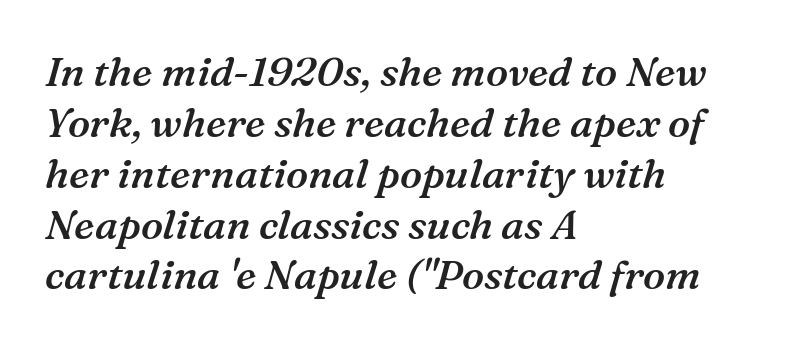
{"serif": "yes", "italic": "yes", "lean": "right", "slant_degrees": 16, "bold": "semi", "weight": "semibold", "width": "normal", "stroke_contrast": "medium", "x_height": "medium", "monospaced": "no", "underline": "no", "align": "left", "line_spacing_ratio": 1.24, "letter_spacing": "normal", "letter_spacing_em": 0.0, "glyph_px": 41}
